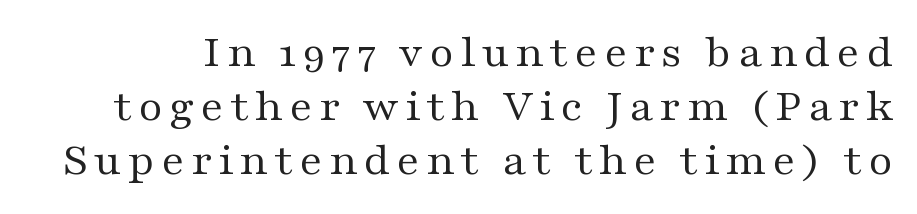
The letters advance in unequal steps, a hallmark of proportional type. The string is rendered with underlining switched off. Interline gaps are noticeably narrow in this sample. Summary of weight: not heavy and not bold. You can tell from the footed stems that serif type was used.
